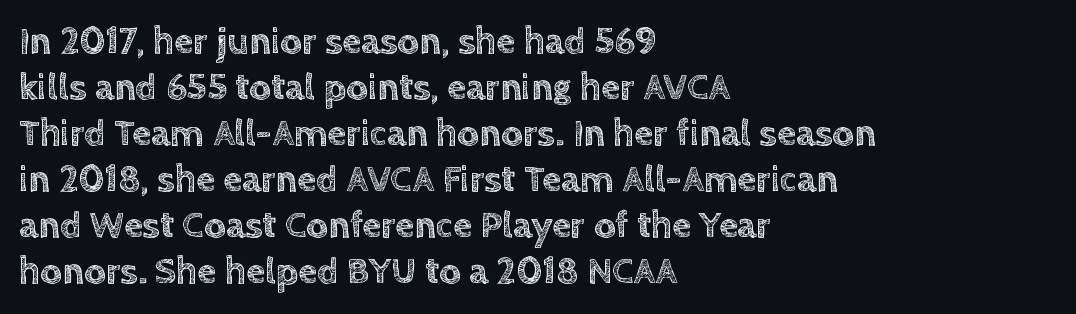
{"italic": "no", "width": "normal", "x_height": "large", "monospaced": "no", "underline": "no", "align": "left", "line_spacing_ratio": 1.21, "letter_spacing": "normal", "letter_spacing_em": 0.0, "glyph_px": 38}
